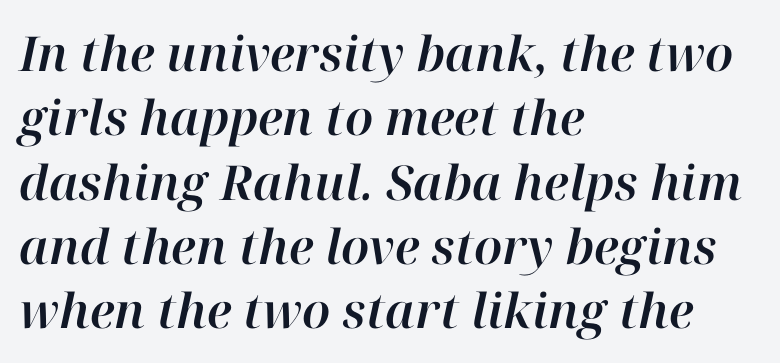
{"italic": "yes", "lean": "right", "slant_degrees": 12, "width": "normal", "stroke_contrast": "high", "x_height": "medium", "monospaced": "no", "underline": "no", "align": "left", "line_spacing": "normal", "line_spacing_ratio": 1.34, "letter_spacing": "normal", "letter_spacing_em": 0.0, "glyph_px": 48}
